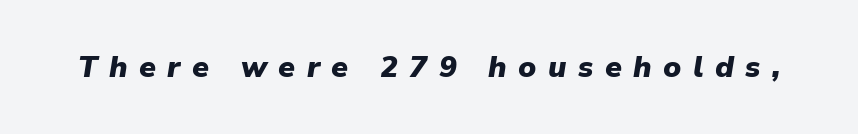
The glyphs have the mass of a bold cut. Descender tails drop into unmarked territory. Looks like regular typesetting: each glyph gets only the width it needs. In terms of posture, this sample is oblique.
